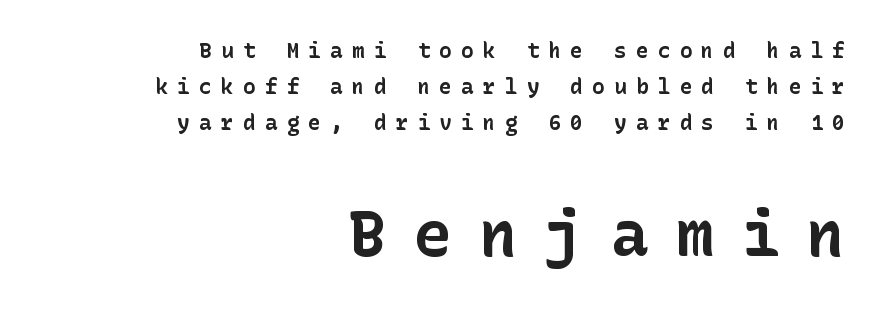
The image shows 63 px bold sans-serif type, upright; set right-aligned, line spacing 1.71x, unusually wide letter spacing (+0.44 em), not underlined; the second (bottom) block is 3.0x larger; low stroke contrast and a medium x-height.
